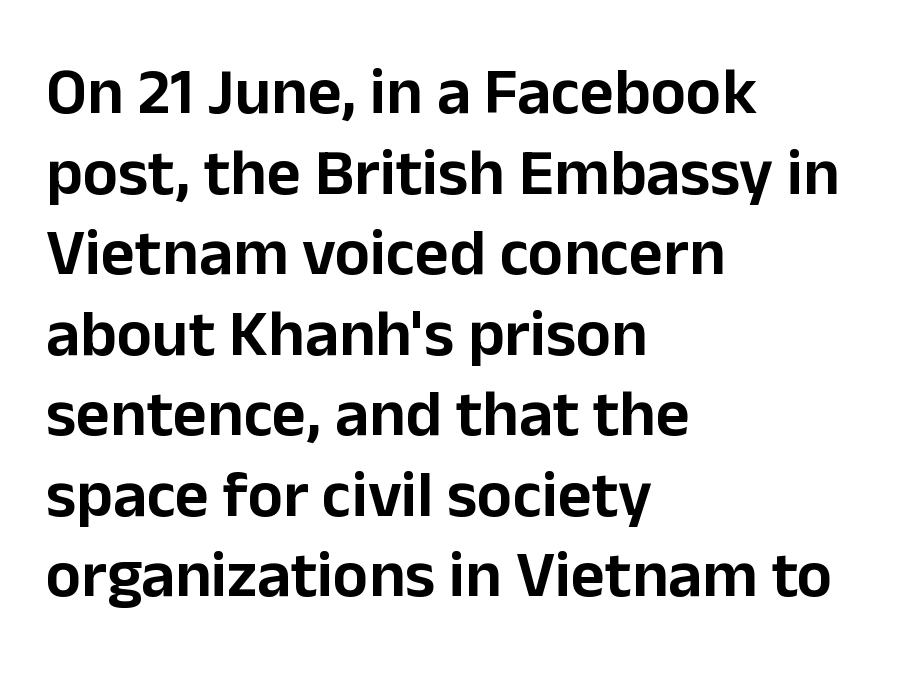
The image shows 66 px sans-serif type, upright; set left-aligned, line spacing 1.22x, normal letter spacing, not underlined; low stroke contrast and a medium x-height.
